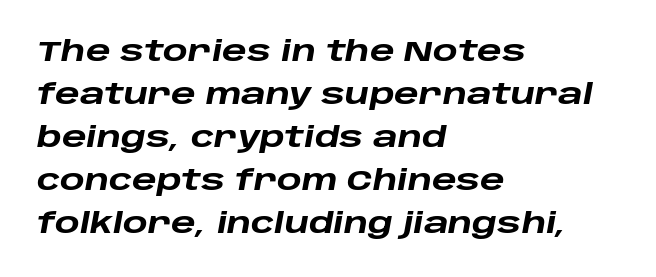
The image shows 29 px heavy, wide type, italic (leaning right); set left-aligned, normal line spacing (1.48x), normal letter spacing, not underlined; low stroke contrast and a large x-height.
